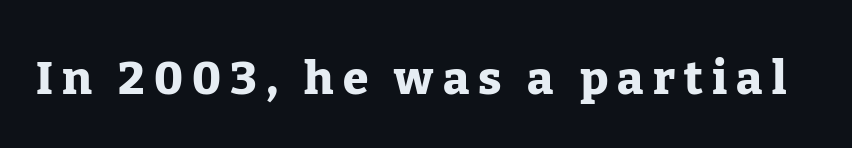
Q: Is the text bold? A: Yes.
Q: Is the text italic (slanted)? A: No, it is upright.
Q: Is the typeface a serif or a sans-serif typeface? A: Serif.
Q: Is the text underlined? A: No.
Q: Is the spacing between letters normal or unusually wide? A: Unusually wide.
Q: Width (condensed, normal, or wide)? A: Normal.
Q: Stroke contrast? A: Low.
Q: x-height? A: Medium.
Q: Monospaced? A: No.
